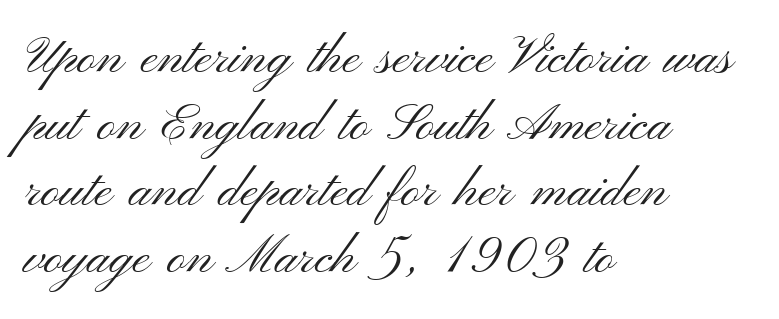
The image shows 52 px light, wide sans-serif type; set left-aligned, normal line spacing (1.28x), normal letter spacing, not underlined; medium stroke contrast and a small x-height.
